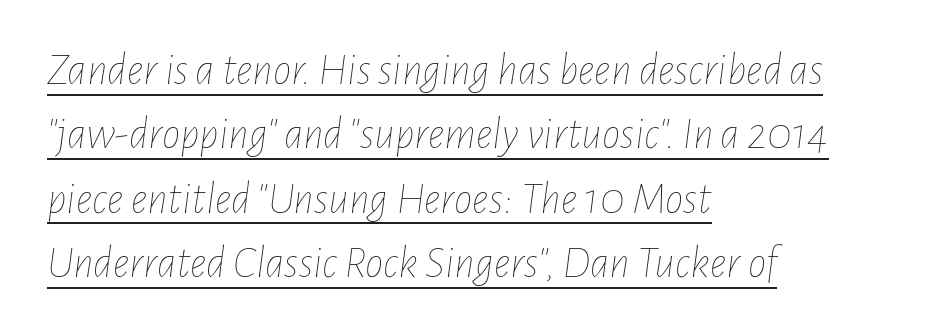
Q: Is the text bold? A: No.
Q: Is the text italic (slanted)? A: Yes, it leans right by about 7 degrees.
Q: Is the text underlined? A: Yes.
Q: How is the paragraph aligned? A: Left-aligned.
Q: Is the spacing between letters normal or unusually wide? A: Normal.
Q: Is the spacing between lines tight, normal or loose? A: Normal.
Q: Width (condensed, normal, or wide)? A: Condensed.
Q: Stroke contrast? A: Low.
Q: x-height? A: Medium.
Q: Monospaced? A: No.
